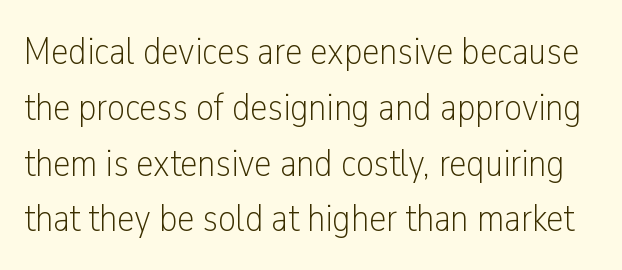
{"serif": "no", "italic": "no", "bold": "no", "weight": "light", "width": "condensed", "stroke_contrast": "low", "x_height": "medium", "monospaced": "no", "underline": "no", "line_spacing": "normal", "line_spacing_ratio": 1.43, "letter_spacing": "normal", "letter_spacing_em": 0.0, "glyph_px": 39}
